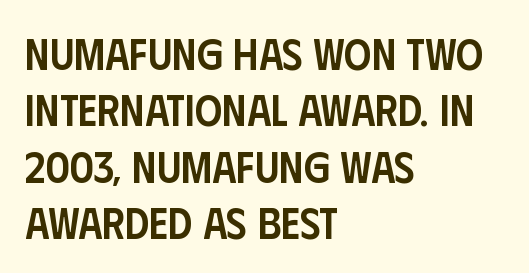
Q: Is the text bold? A: Semi-bold.
Q: Is the text italic (slanted)? A: No, it is upright.
Q: Is the typeface a serif or a sans-serif typeface? A: Sans-serif.
Q: Is the text underlined? A: No.
Q: How is the paragraph aligned? A: Left-aligned.
Q: Is the spacing between letters normal or unusually wide? A: Normal.
Q: Is the spacing between lines tight, normal or loose? A: Normal.
Q: Width (condensed, normal, or wide)? A: Condensed.
Q: Stroke contrast? A: Low.
Q: x-height? A: Large.
Q: Monospaced? A: No.
